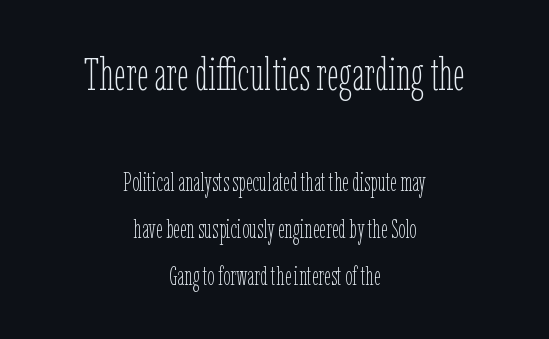
The compositor balanced each line on the midline. Weight: not bold — regular or lighter. The axis of the letterforms is exactly vertical. The rendering uses natural spacing where letterforms have individual widths.
